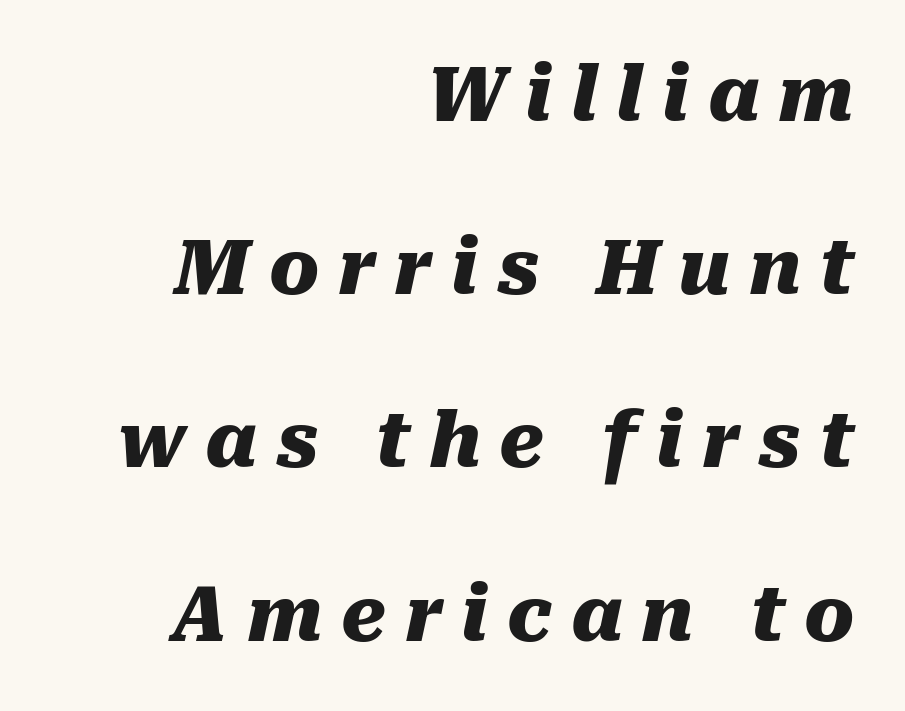
{"italic": "yes", "lean": "right", "slant_degrees": 10, "bold": "yes", "weight": "heavy", "width": "normal", "stroke_contrast": "medium", "x_height": "medium", "monospaced": "no", "underline": "no", "align": "right", "line_spacing": "loose", "line_spacing_ratio": 2.31, "letter_spacing": "wide", "letter_spacing_em": 0.25, "glyph_px": 75}
